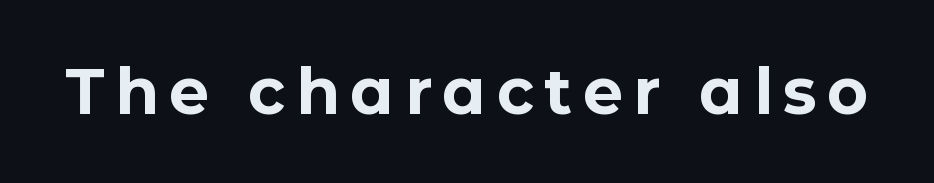
{"serif": "no", "italic": "no", "bold": "yes", "weight": "bold", "width": "normal", "stroke_contrast": "low", "x_height": "medium", "monospaced": "no", "underline": "no", "glyph_px": 63}
